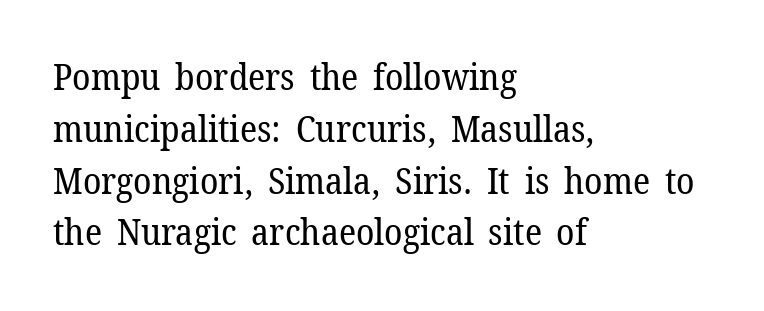
Q: Is the text bold? A: No.
Q: Is the text italic (slanted)? A: No, it is upright.
Q: Is the typeface a serif or a sans-serif typeface? A: Serif.
Q: Is the text underlined? A: No.
Q: How is the paragraph aligned? A: Left-aligned.
Q: Is the spacing between letters normal or unusually wide? A: Normal.
Q: Is the spacing between lines tight, normal or loose? A: Normal.
Q: Width (condensed, normal, or wide)? A: Normal.
Q: Stroke contrast? A: Low.
Q: x-height? A: Medium.
Q: Monospaced? A: No.
